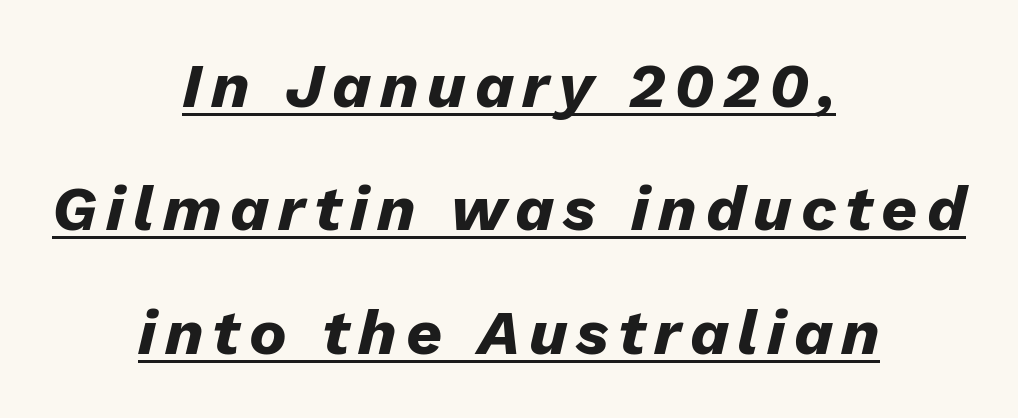
The image shows 63 px heavy type, italic (leaning right); set centered, loose line spacing (1.96x), underlined; low stroke contrast and a medium x-height.
